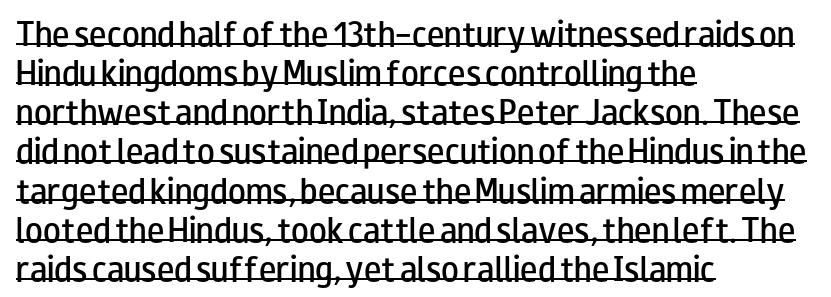
Typographically, this falls in the sans-serif category. No extra tracking has been applied to these lines. Rows of type keep a routine distance in the vertical direction. A somewhat darkened texture: the type is semibold rather than bold. Looks like regular typesetting: each glyph gets only the width it needs. The string is rendered with underlining switched on.
